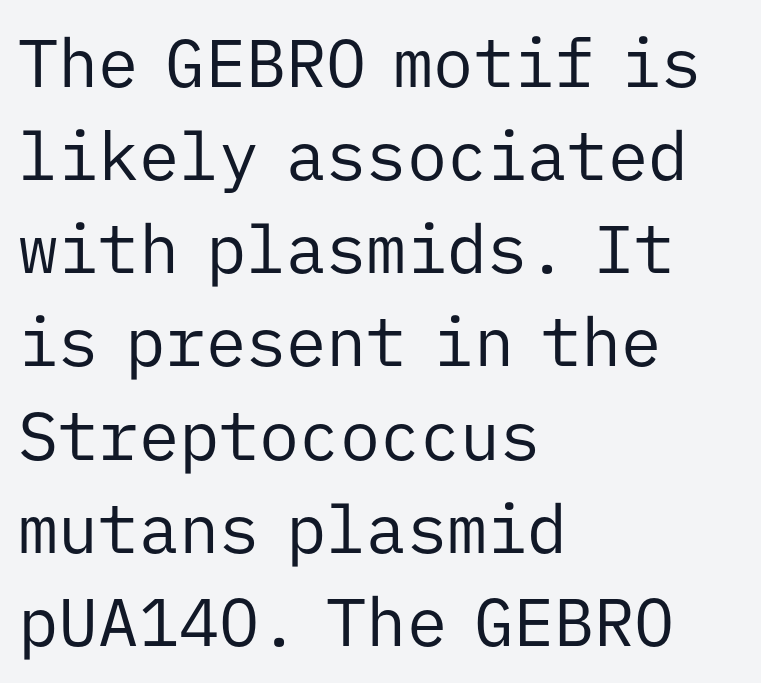
Every character here occupies the same horizontal width, giving the sample a typewriter-like rhythm. A light-to-regular cut is what we see here. These lines were composed using upright roman letters. These lines sit exactly where default settings would place them. The glyphs are unaccompanied by any horizontal stroke below them.
